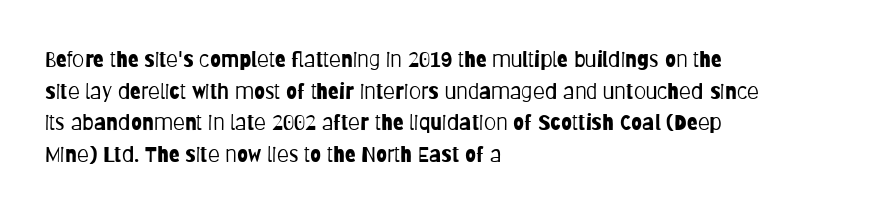
Ordinary non-slanted type is in use. Whoever set this chose a conventional vertical rhythm. Nothing unusual about the tracking: characters are spaced as the font intends. Every row of glyphs begins at an identical x-position on the left.
